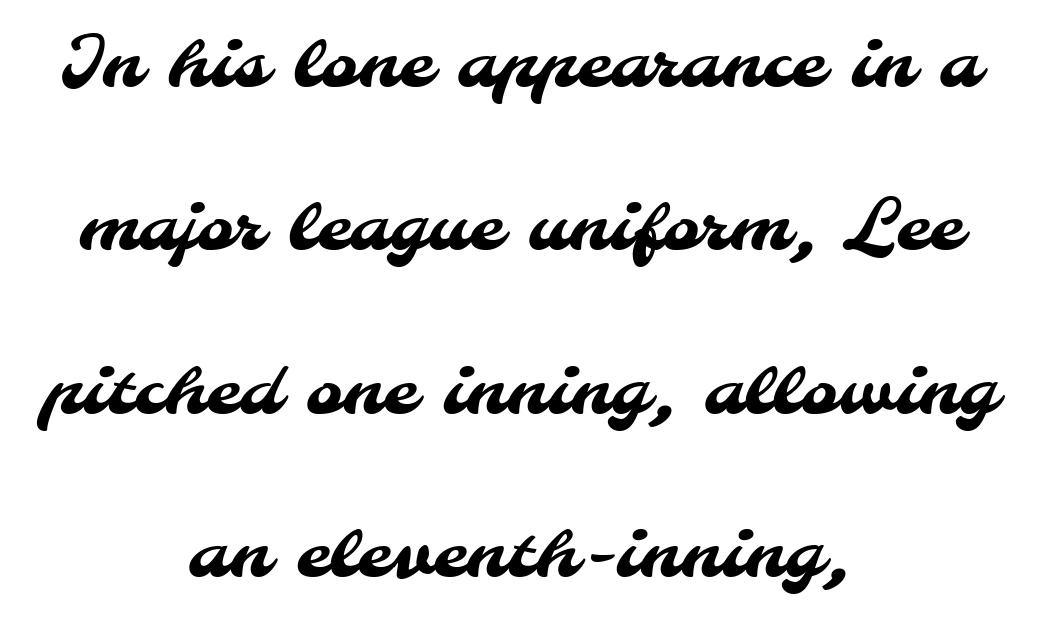
The image shows 71 px sans-serif type; set centered, loose line spacing (2.3x), normal letter spacing, not underlined; medium stroke contrast and a small x-height.
